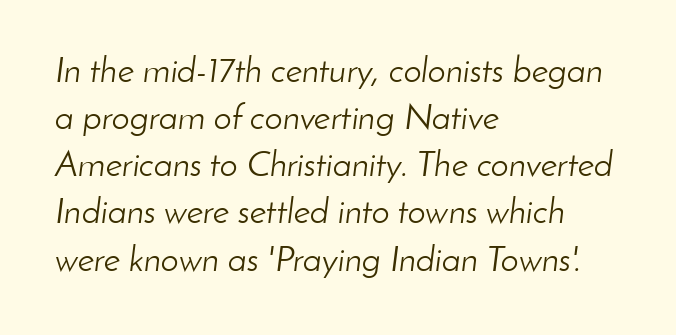
{"italic": "yes", "lean": "right", "slant_degrees": 8, "bold": "no", "weight": "light", "width": "normal", "stroke_contrast": "low", "x_height": "small", "monospaced": "no", "underline": "no", "align": "left", "line_spacing": "normal", "line_spacing_ratio": 1.31, "letter_spacing": "normal", "letter_spacing_em": 0.0, "glyph_px": 36}
